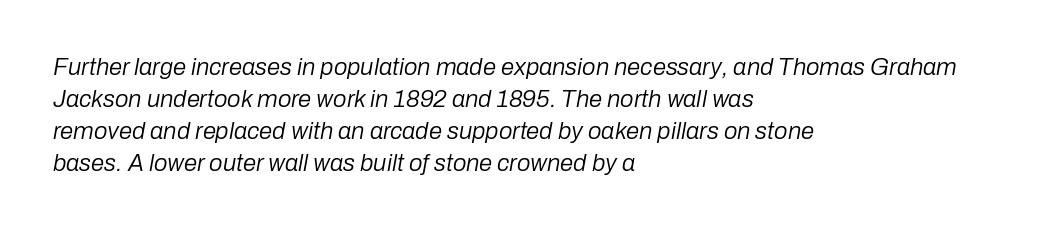
Q: Is the text bold? A: No.
Q: Is the text italic (slanted)? A: Yes, it leans right by about 10 degrees.
Q: Is the text underlined? A: No.
Q: How is the paragraph aligned? A: Left-aligned.
Q: Is the spacing between letters normal or unusually wide? A: Normal.
Q: Is the spacing between lines tight, normal or loose? A: Normal.
